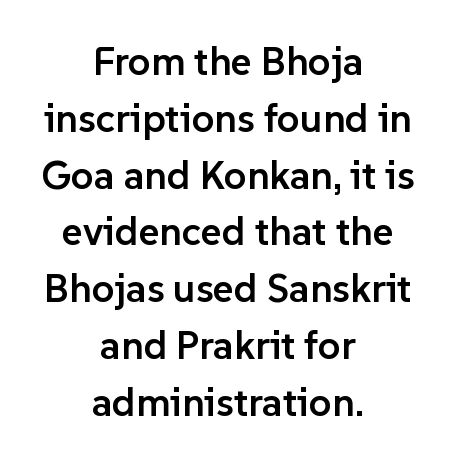
{"serif": "no", "italic": "no", "bold": "semi", "weight": "semibold", "width": "normal", "stroke_contrast": "low", "x_height": "medium", "monospaced": "no", "underline": "no", "align": "center", "line_spacing": "normal", "line_spacing_ratio": 1.42, "letter_spacing": "normal", "letter_spacing_em": 0.0, "glyph_px": 40}
